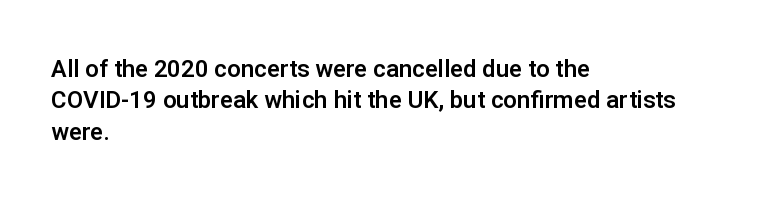
The image shows 24 px text type, upright; set left-aligned, normal line spacing (1.31x), normal letter spacing, not underlined.
